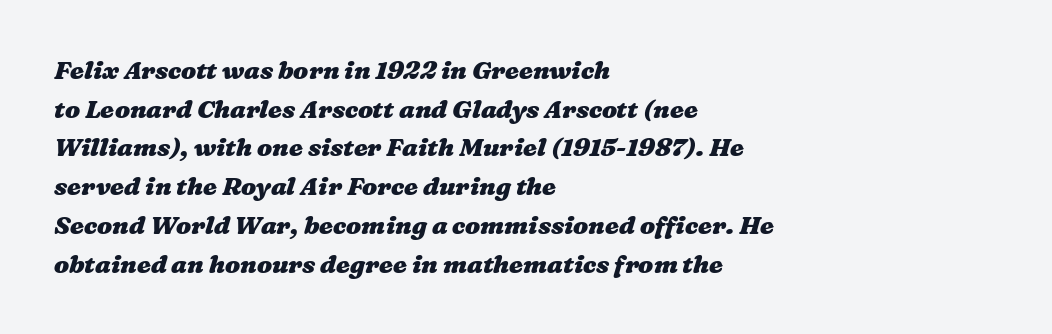
The image shows 25 px bold type; set left-aligned, normal line spacing (1.55x), normal letter spacing, not underlined.
